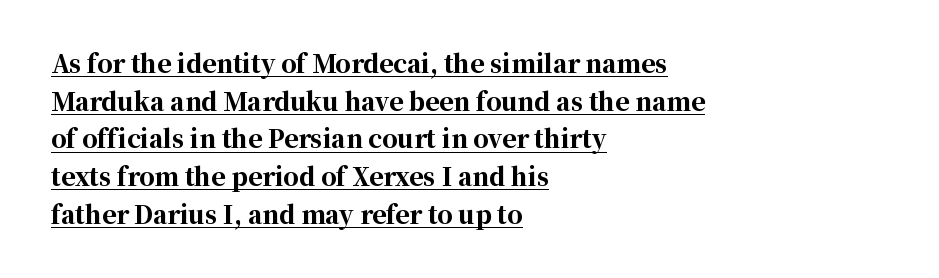
Q: Is the text bold? A: Yes.
Q: Is the text italic (slanted)? A: No, it is upright.
Q: Is the text underlined? A: Yes.
Q: How is the paragraph aligned? A: Left-aligned.
Q: Is the spacing between letters normal or unusually wide? A: Normal.
Q: Is the spacing between lines tight, normal or loose? A: Normal.
